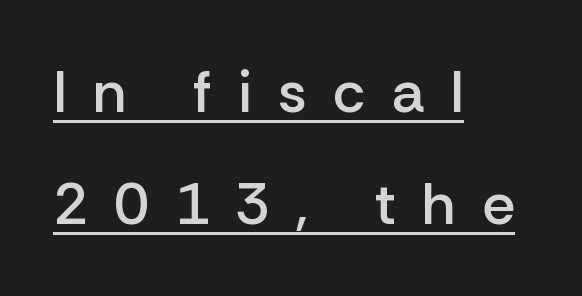
Loose tracking; the words dissolve into strings of separated letters. Slightly chunky letters — semibold, I'd say, not full bold. Vertical strokes here are truly vertical. Character widths vary here, with narrow letters taking less room than wide ones. The typesetter has applied underlining to the passage shown. In terms of letterform style, serifs are entirely absent.
